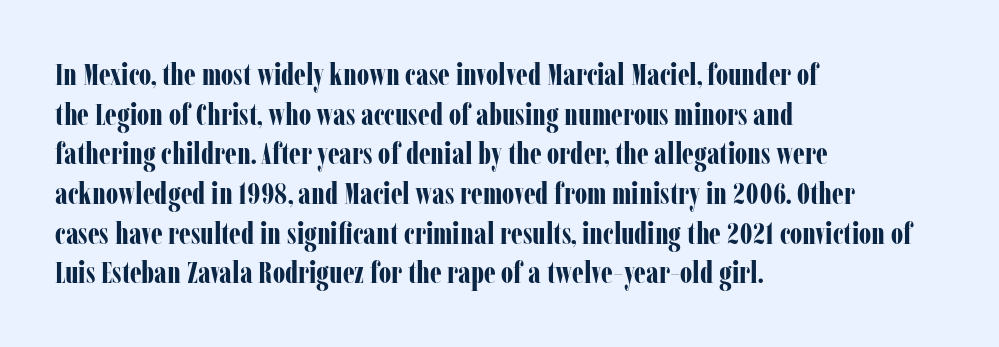
The image shows 31 px bold, condensed serif type, upright; set left-aligned, normal line spacing (1.28x), normal letter spacing, not underlined; low stroke contrast and a medium x-height.
